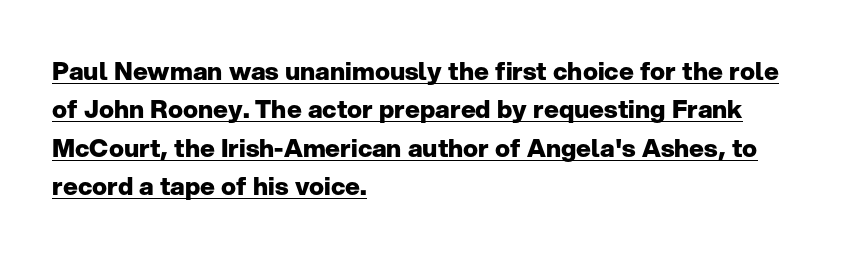
Q: Is the text bold? A: Yes.
Q: Is the text italic (slanted)? A: No, it is upright.
Q: Is the text underlined? A: Yes.
Q: How is the paragraph aligned? A: Left-aligned.
Q: Is the spacing between letters normal or unusually wide? A: Normal.
Q: Is the spacing between lines tight, normal or loose? A: Normal.
